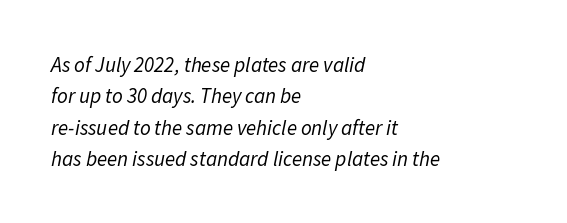
Nothing unusual about the tracking: characters are spaced as the font intends. Line beginnings align vertically; line endings do not. Each stroke keeps to a modest, everyday thickness or less. The text carries the slant typical of an italic or oblique font.
